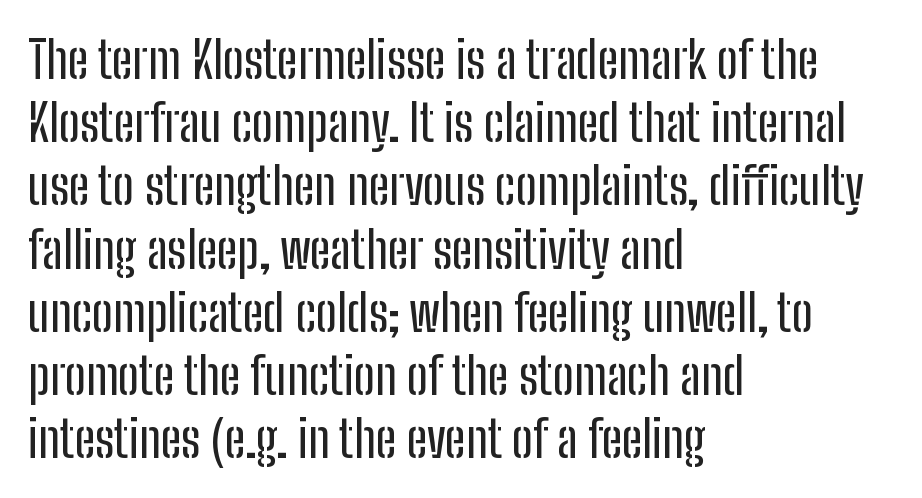
This sample has the flowing, uneven cadence of proportional lettering. Examine the stroke ends and you'll find no serifs. These lines are set flush left with a ragged right edge. Posture: vertical.
